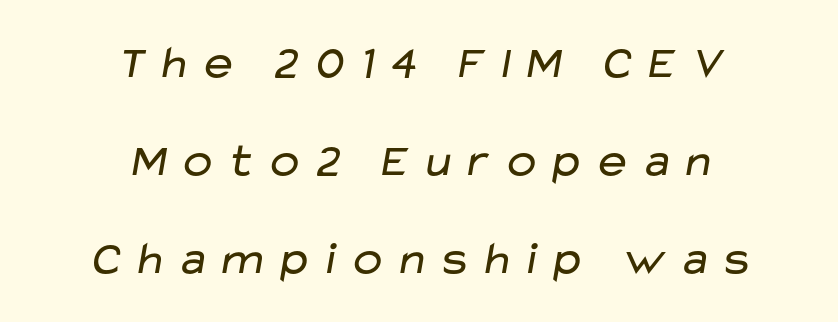
{"serif": "no", "bold": "no", "weight": "regular", "width": "wide", "stroke_contrast": "low", "x_height": "medium", "monospaced": "no", "underline": "no", "align": "center", "line_spacing": "loose", "line_spacing_ratio": 2.08, "glyph_px": 47}
